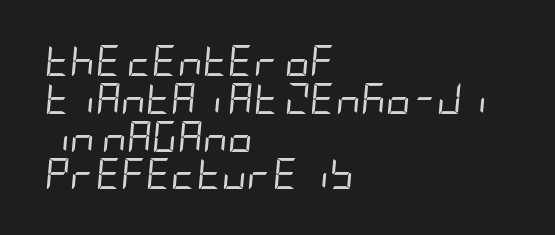
A light-to-regular cut is what we see here. The passage is arranged the way most books set body copy — flush left. The glyphs are unaccompanied by any horizontal stroke below them. In terms of posture, this sample is oblique.
